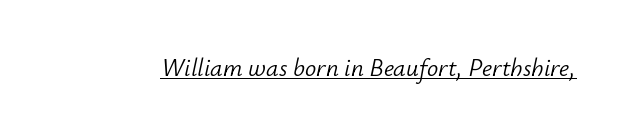
The image shows 25 px text type, italic (leaning right); set normal letter spacing, underlined.
